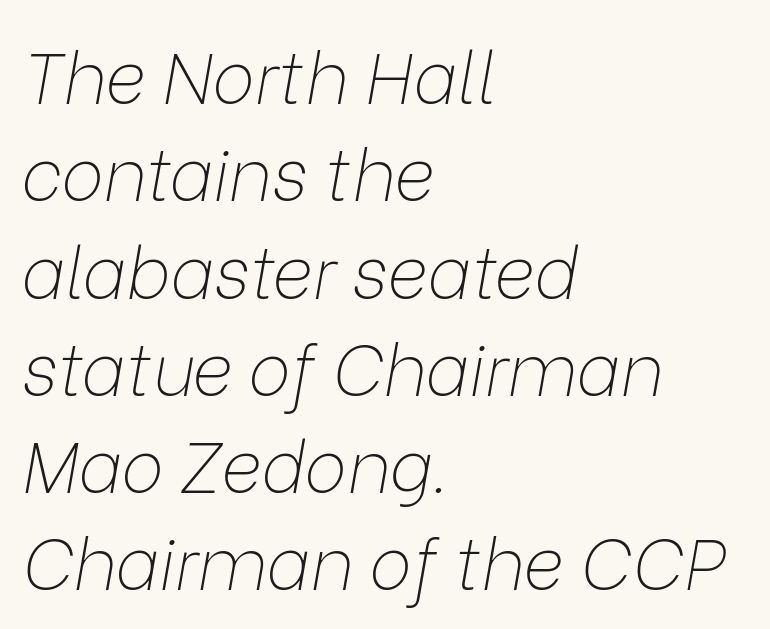
The image shows 71 px thin type, italic (leaning right); set left-aligned, normal line spacing (1.37x), normal letter spacing, not underlined; low stroke contrast and a medium x-height.
